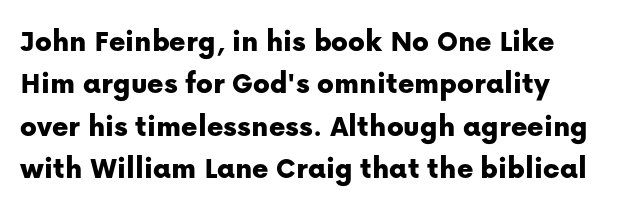
The image shows 31 px sans-serif type, upright; set left-aligned, normal line spacing (1.37x), normal letter spacing, not underlined; low stroke contrast and a medium x-height.
